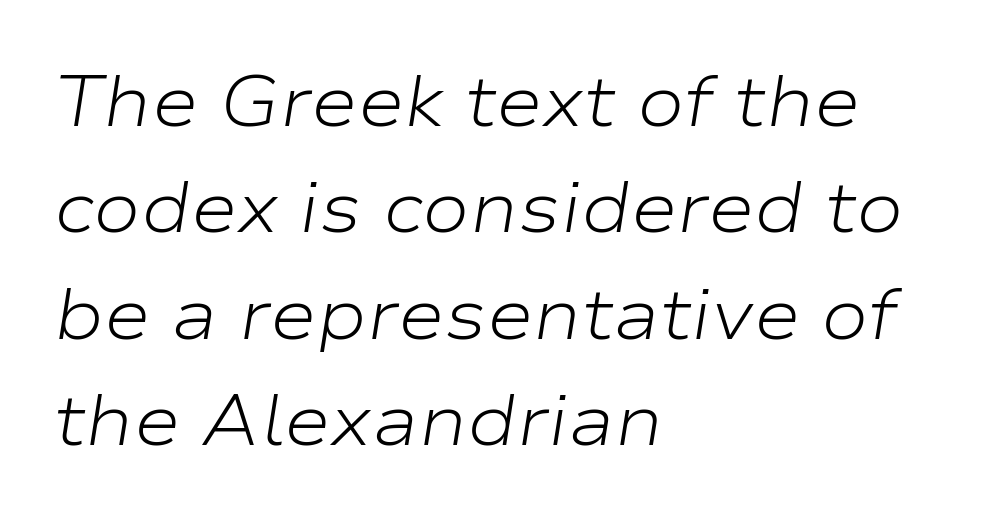
The image shows 71 px light, wide type, italic (leaning right); set left-aligned, normal line spacing (1.5x), normal letter spacing, not underlined; low stroke contrast and a medium x-height.
